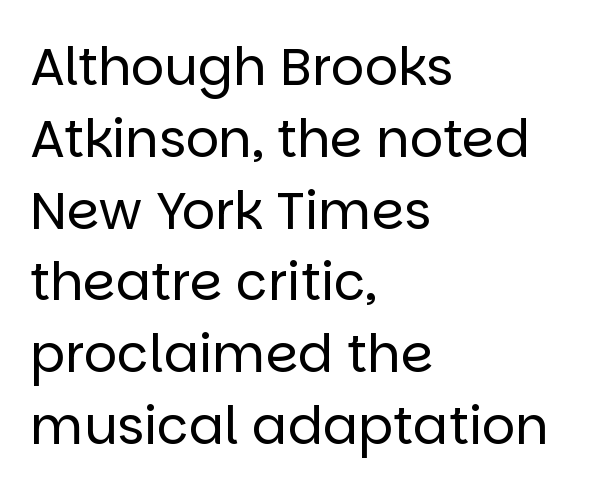
{"serif": "no", "italic": "no", "bold": "no", "weight": "regular", "width": "normal", "stroke_contrast": "low", "x_height": "large", "monospaced": "no", "underline": "no", "align": "left", "line_spacing": "normal", "line_spacing_ratio": 1.38, "letter_spacing": "normal", "letter_spacing_em": 0.0, "glyph_px": 52}
